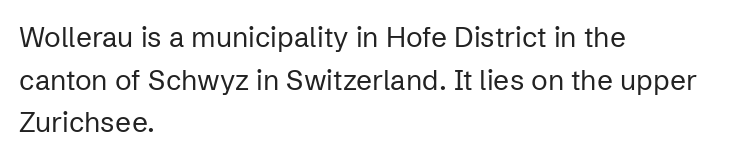
Q: Is the text bold? A: No.
Q: Is the text italic (slanted)? A: No, it is upright.
Q: Is the typeface a serif or a sans-serif typeface? A: Sans-serif.
Q: Is the text underlined? A: No.
Q: How is the paragraph aligned? A: Left-aligned.
Q: Is the spacing between letters normal or unusually wide? A: Normal.
Q: Is the spacing between lines tight, normal or loose? A: Normal.
Q: Width (condensed, normal, or wide)? A: Normal.
Q: Stroke contrast? A: Low.
Q: x-height? A: Medium.
Q: Monospaced? A: No.
